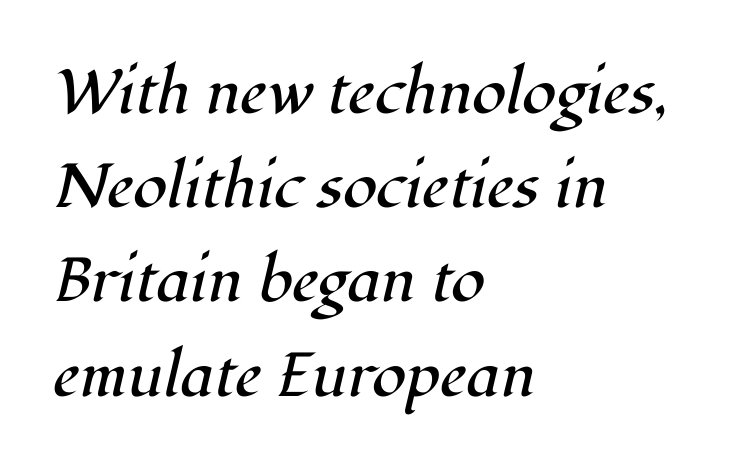
Q: Is the text bold? A: No.
Q: Is the text italic (slanted)? A: Yes, it leans right by about 12 degrees.
Q: Is the typeface a serif or a sans-serif typeface? A: Serif.
Q: Is the text underlined? A: No.
Q: How is the paragraph aligned? A: Left-aligned.
Q: Is the spacing between letters normal or unusually wide? A: Normal.
Q: Is the spacing between lines tight, normal or loose? A: Normal.
Q: Width (condensed, normal, or wide)? A: Normal.
Q: Stroke contrast? A: High.
Q: x-height? A: Medium.
Q: Monospaced? A: No.
